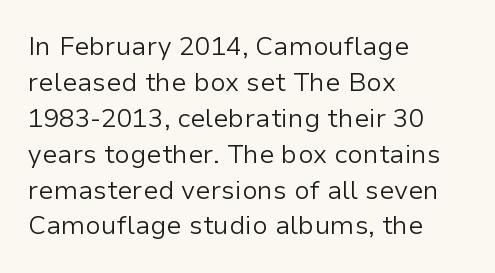
Q: Is the text bold? A: No.
Q: Is the text italic (slanted)? A: No, it is upright.
Q: Is the text underlined? A: No.
Q: How is the paragraph aligned? A: Left-aligned.
Q: Is the spacing between letters normal or unusually wide? A: Normal.
Q: Is the spacing between lines tight, normal or loose? A: Normal.
